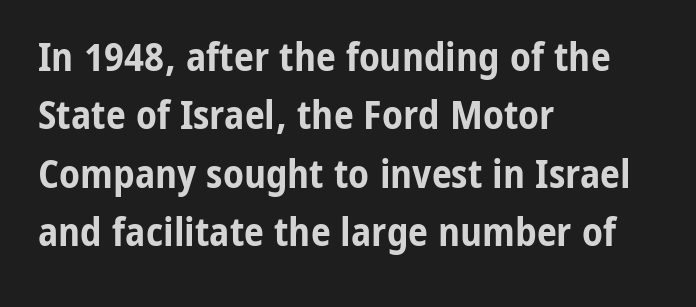
{"serif": "no", "italic": "no", "bold": "yes", "weight": "bold", "width": "condensed", "stroke_contrast": "low", "x_height": "medium", "monospaced": "no", "underline": "no", "align": "left", "line_spacing": "normal", "line_spacing_ratio": 1.46, "letter_spacing": "normal", "letter_spacing_em": 0.0, "glyph_px": 40}
